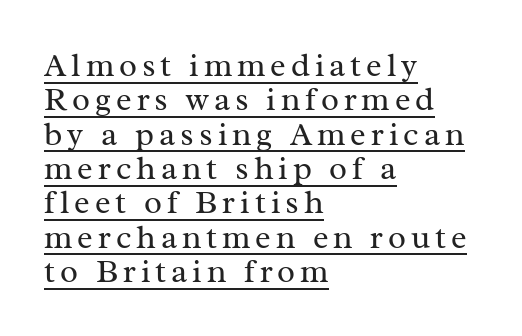
{"serif": "yes", "italic": "no", "bold": "no", "weight": "regular", "width": "normal", "stroke_contrast": "medium", "x_height": "medium", "monospaced": "no", "underline": "yes", "align": "left", "line_spacing": "tight", "line_spacing_ratio": 1.04, "glyph_px": 33}
